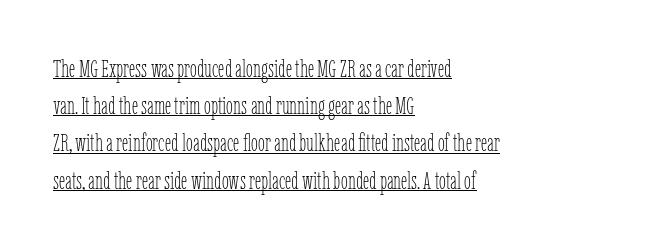
Q: Is the text bold? A: No.
Q: Is the text italic (slanted)? A: No, it is upright.
Q: Is the text underlined? A: Yes.
Q: How is the paragraph aligned? A: Left-aligned.
Q: Is the spacing between letters normal or unusually wide? A: Normal.
Q: Is the spacing between lines tight, normal or loose? A: Normal.
